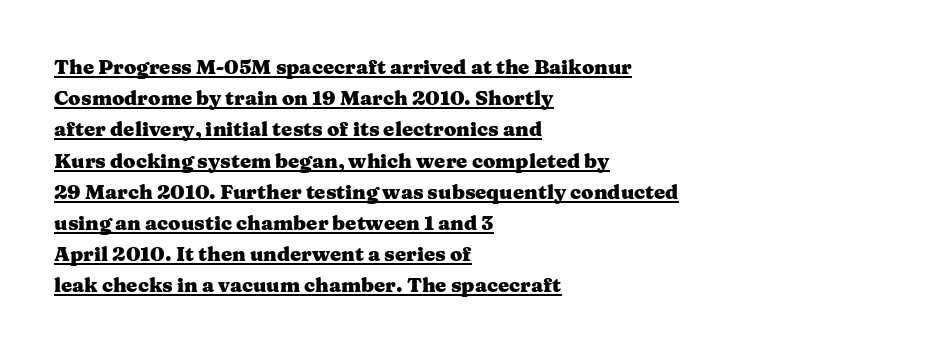
Q: Is the text bold? A: Yes.
Q: Is the text italic (slanted)? A: No, it is upright.
Q: Is the text underlined? A: Yes.
Q: How is the paragraph aligned? A: Left-aligned.
Q: Is the spacing between letters normal or unusually wide? A: Normal.
Q: Is the spacing between lines tight, normal or loose? A: Normal.
